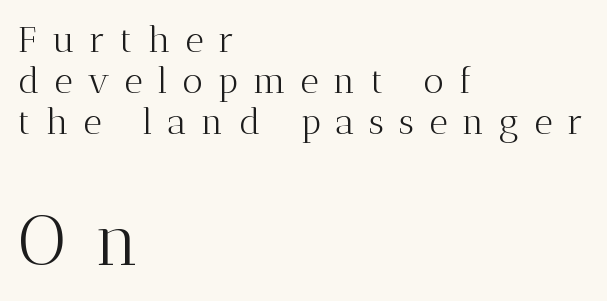
Stroke thickness stays within the range of a standard reading face or lighter. The lower block of text is set noticeably larger than the block above it. Look at the bottom of the vertical strokes: they flare into serifs here. Spacing verdict: proportional, widths tailored to each character.
